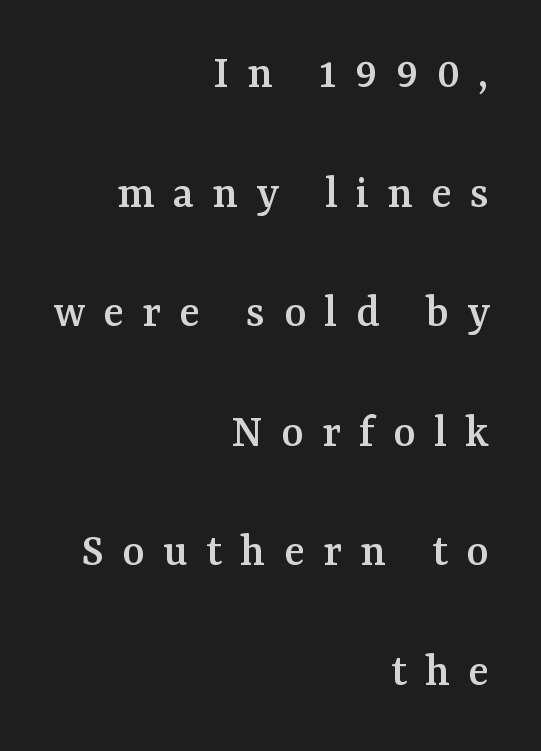
Q: Is the text italic (slanted)? A: No, it is upright.
Q: Is the typeface a serif or a sans-serif typeface? A: Serif.
Q: Is the text underlined? A: No.
Q: How is the paragraph aligned? A: Right-aligned.
Q: Is the spacing between letters normal or unusually wide? A: Unusually wide.
Q: Is the spacing between lines tight, normal or loose? A: Loose.
Q: Width (condensed, normal, or wide)? A: Normal.
Q: Stroke contrast? A: Medium.
Q: x-height? A: Medium.
Q: Monospaced? A: No.
